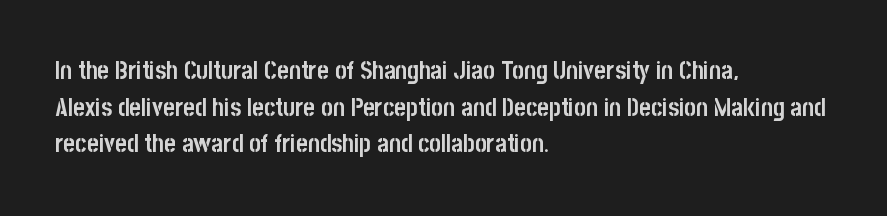
Compared with an ordinary text face, these strokes are far heavier — a full bold. Tall strokes in this sample are plumb rather than angled. Reading down the block, your eye returns to a fixed left position each line. The space directly below the letters is spotless. Leading matches the norm, producing a regular column. The type is set solid horizontally, with unmodified tracking.
